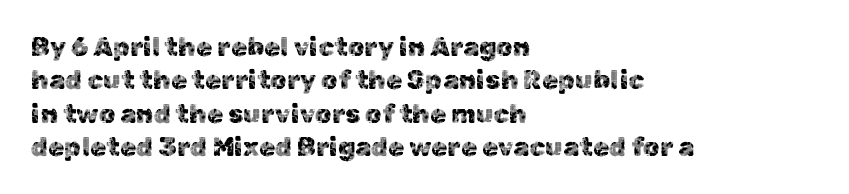
The image shows 26 px text type, upright; set left-aligned, normal line spacing (1.28x), normal letter spacing, not underlined.
